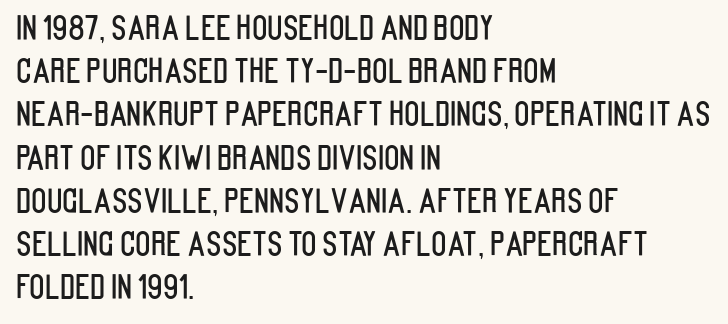
Casual observation: everything's shoved over to the left. Italic? Not at all — the glyphs are vertical. To sum up the face: it is a sans, with no serifs. Any mark beneath the type? The region is blank. Regular leading. Between one letter and the next there's only the usual sliver of space.
